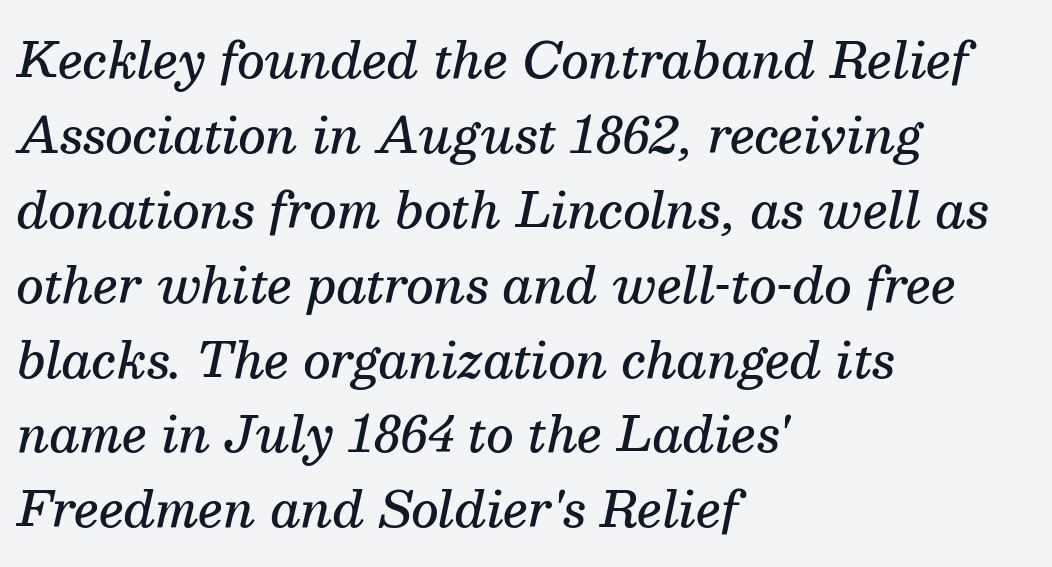
{"serif": "yes", "italic": "yes", "lean": "right", "slant_degrees": 13, "bold": "semi", "weight": "semibold", "width": "normal", "stroke_contrast": "medium", "x_height": "medium", "monospaced": "no", "underline": "no", "align": "left", "line_spacing": "normal", "line_spacing_ratio": 1.56, "letter_spacing": "normal", "letter_spacing_em": 0.0, "glyph_px": 48}
